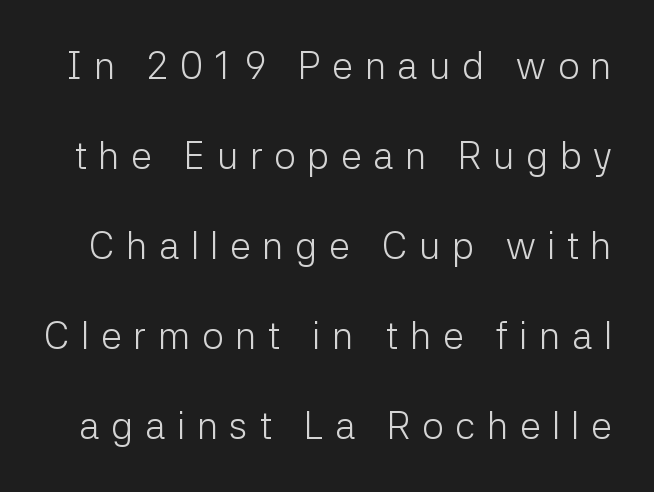
Is this a fixed-width face? No — the glyphs have proportional, varying widths. Widely set lines give the paragraph a tall, airy silhouette. This rendering features lettering with no underline. Glyph-to-glyph distance is far greater than everyday printed text. You can tell from the bare stems that sans-serif type was used. It's the straight-up-and-down kind of type.
